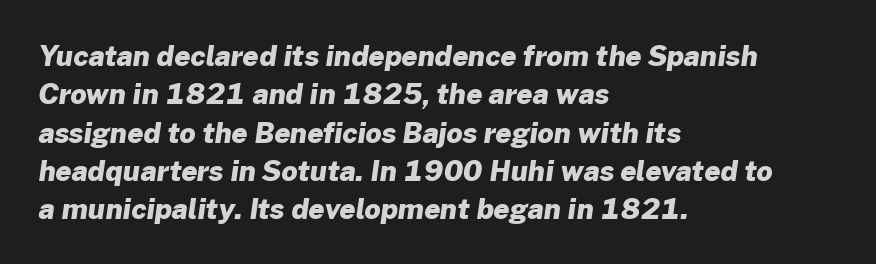
The image shows 28 px heavy sans-serif type; set left-aligned, normal line spacing (1.37x), normal letter spacing, not underlined; low stroke contrast and a medium x-height.
